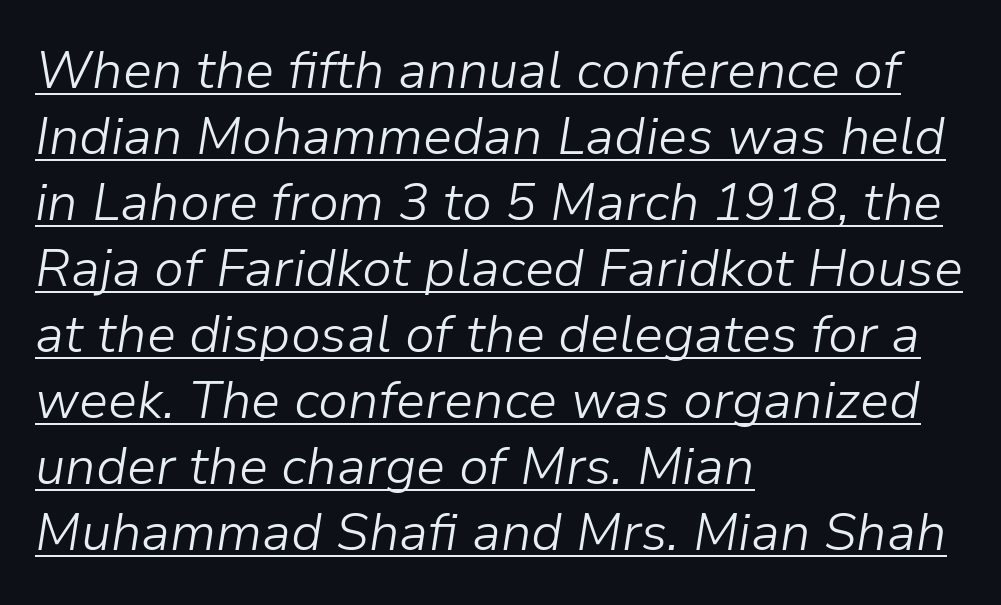
{"italic": "yes", "lean": "right", "slant_degrees": 9, "bold": "no", "weight": "light", "width": "normal", "stroke_contrast": "low", "x_height": "medium", "monospaced": "no", "underline": "yes", "align": "left", "line_spacing": "normal", "line_spacing_ratio": 1.27, "letter_spacing": "normal", "letter_spacing_em": 0.0, "glyph_px": 52}
